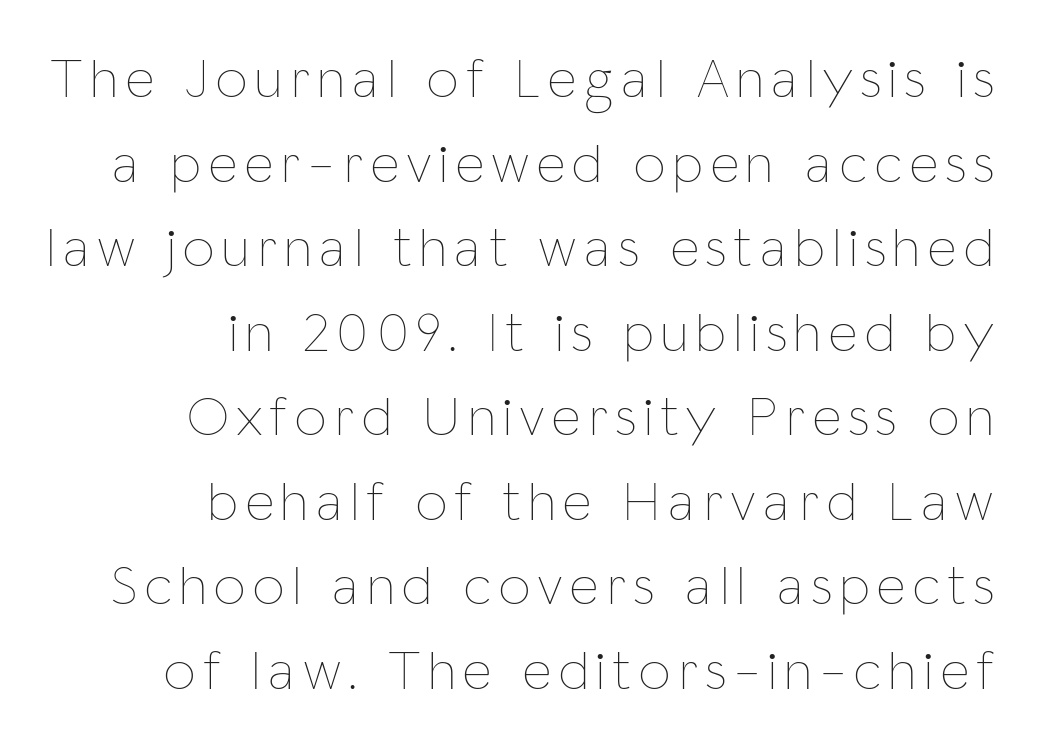
The image shows 56 px thin, condensed type, upright; set right-aligned, normal line spacing (1.51x), not underlined; low stroke contrast and a medium x-height.
